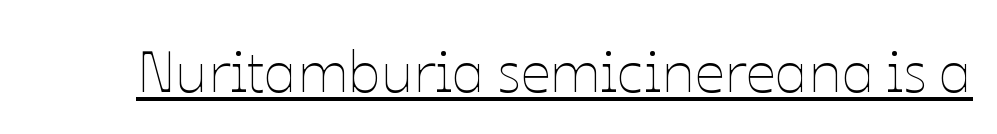
Q: Is the text bold? A: No.
Q: Is the text italic (slanted)? A: No, it is upright.
Q: Is the text underlined? A: Yes.
Q: Is the spacing between letters normal or unusually wide? A: Normal.
Q: Width (condensed, normal, or wide)? A: Normal.
Q: Stroke contrast? A: Low.
Q: x-height? A: Medium.
Q: Monospaced? A: No.
